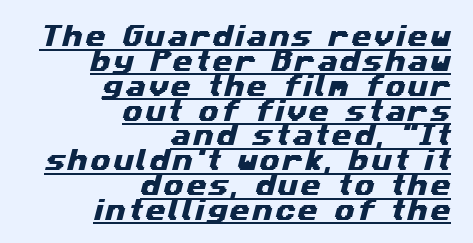
The image shows 23 px text type; set right-aligned, tight line spacing (1.08x), underlined.
